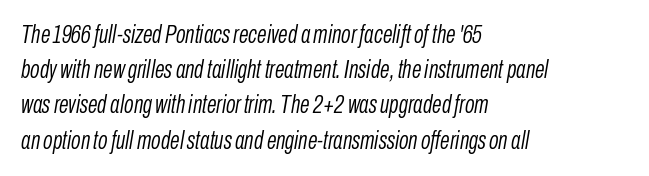
{"italic": "yes", "lean": "right", "slant_degrees": 10, "bold": "no", "underline": "no", "align": "left", "line_spacing": "normal", "line_spacing_ratio": 1.41, "letter_spacing": "normal", "letter_spacing_em": 0.0, "glyph_px": 25}
